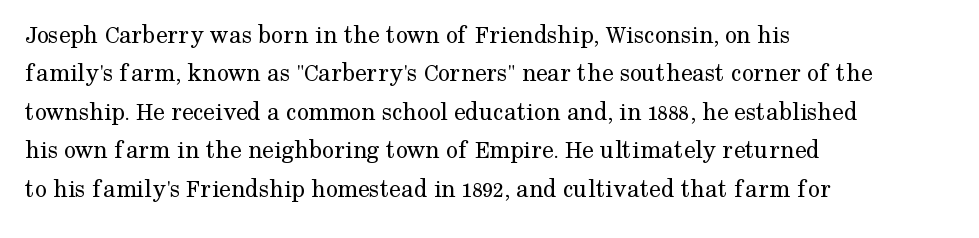
{"italic": "no", "bold": "no", "underline": "no", "align": "left", "line_spacing": "normal", "line_spacing_ratio": 1.48, "letter_spacing": "normal", "letter_spacing_em": 0.0, "glyph_px": 26}
